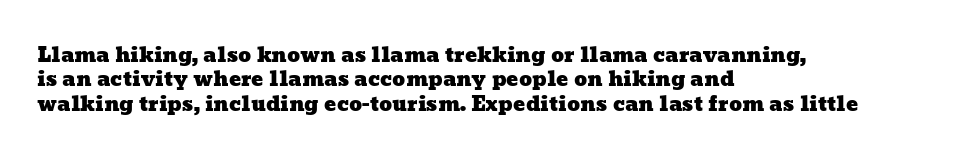
Look at the tracking — it's just the regular setting, nothing added. Just letters on the line, the space beneath them empty. Where is the straight margin? On the left.
